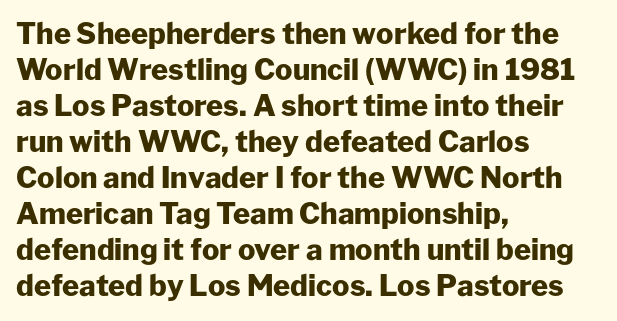
This is heavy type, rendered in bold. Observe the absence of serifs on each vertical stroke in this sample. The area under the type is left untouched. The letters stand straight up with perfectly vertical stems.
